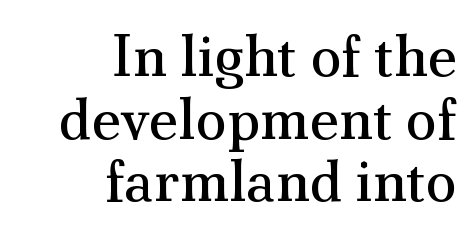
{"serif": "yes", "italic": "no", "bold": "no", "weight": "regular", "width": "normal", "stroke_contrast": "medium", "x_height": "small", "monospaced": "no", "underline": "no", "align": "right", "line_spacing": "tight", "line_spacing_ratio": 1.08, "letter_spacing": "normal", "letter_spacing_em": 0.0, "glyph_px": 58}
